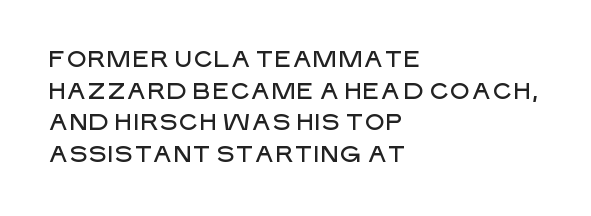
Q: Is the text italic (slanted)? A: No, it is upright.
Q: Is the text underlined? A: No.
Q: How is the paragraph aligned? A: Left-aligned.
Q: Is the spacing between letters normal or unusually wide? A: Normal.
Q: Is the spacing between lines tight, normal or loose? A: Normal.
